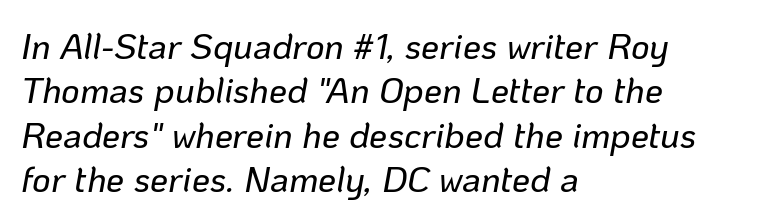
The font's italic variant was chosen for this text. Every row of glyphs begins at an identical x-position on the left. This sample has the flowing, uneven cadence of proportional lettering. The gaps between neighbouring characters are ordinary and unremarkable.
